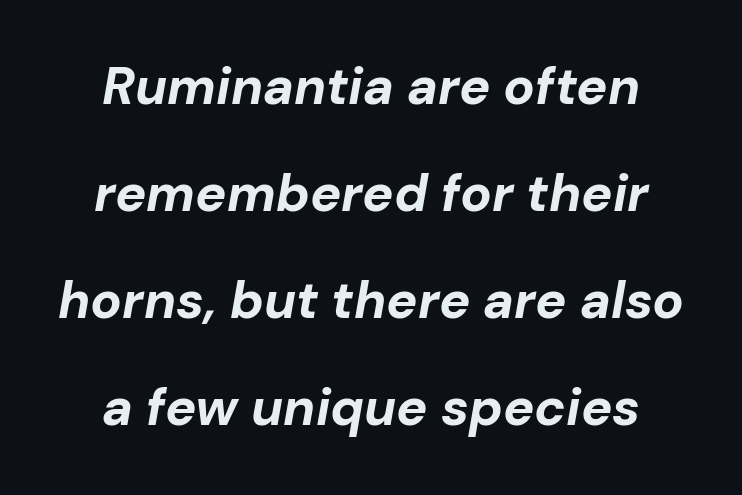
Q: Is the text bold? A: Yes.
Q: Is the text italic (slanted)? A: Yes, it leans right by about 10 degrees.
Q: Is the text underlined? A: No.
Q: How is the paragraph aligned? A: Centered.
Q: Is the spacing between letters normal or unusually wide? A: Normal.
Q: Is the spacing between lines tight, normal or loose? A: Loose.
Q: Width (condensed, normal, or wide)? A: Normal.
Q: Stroke contrast? A: Low.
Q: x-height? A: Medium.
Q: Monospaced? A: No.
